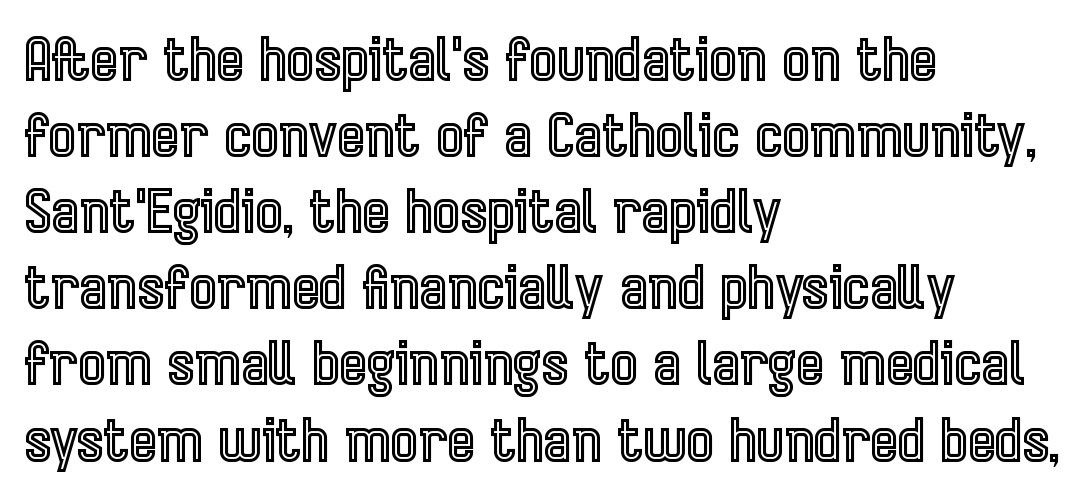
{"italic": "no", "width": "condensed", "x_height": "medium", "monospaced": "no", "underline": "no", "align": "left", "line_spacing": "normal", "line_spacing_ratio": 1.29, "letter_spacing": "normal", "letter_spacing_em": 0.0, "glyph_px": 59}
